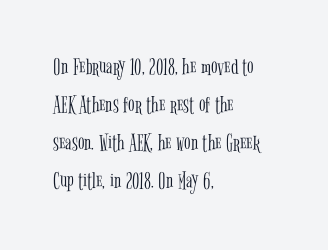
Q: Is the text bold? A: No.
Q: Is the text italic (slanted)? A: No, it is upright.
Q: Is the text underlined? A: No.
Q: How is the paragraph aligned? A: Left-aligned.
Q: Is the spacing between letters normal or unusually wide? A: Normal.
Q: Is the spacing between lines tight, normal or loose? A: Normal.
